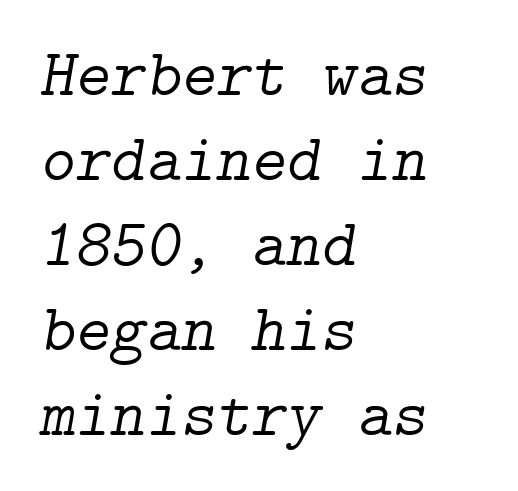
Slanted lettering throughout. The font sits on the lighter half of the weight spectrum, regular included. Is this a sans? No — the strokes have serifs. The gap between lines stays unmarked. These lines stack with their left ends in a neat column.
